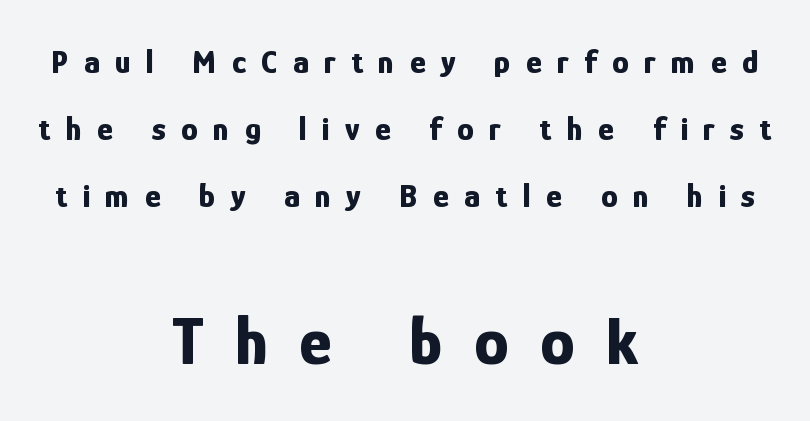
The image shows 69 px bold, condensed sans-serif type, upright; set centered, loose line spacing (1.97x), unusually wide letter spacing (+0.45 em), not underlined; the second (bottom) block is 2.03x larger; low stroke contrast and a medium x-height.
